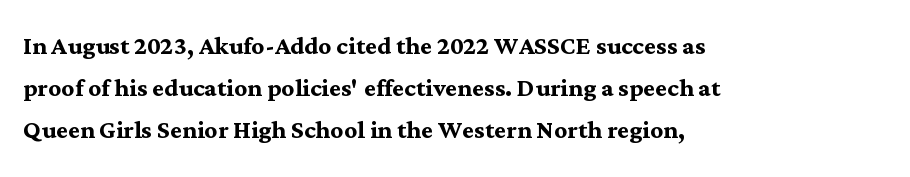
Summary of vertical rhythm: regular, with standard interline spacing. Posture: upright roman. The strokes are fattened all the way to bold. Spacing between characters is what you'd get straight out of the box. Caption: multi-line text, flush left, ragged right.
